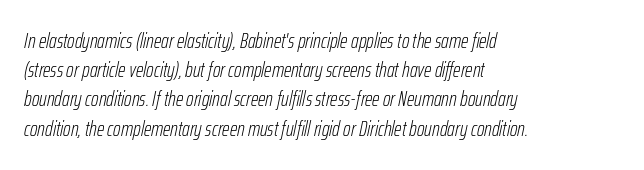
{"italic": "yes", "lean": "right", "slant_degrees": 12, "bold": "no", "underline": "no", "align": "left", "line_spacing": "normal", "line_spacing_ratio": 1.39, "letter_spacing": "normal", "letter_spacing_em": 0.0, "glyph_px": 21}
